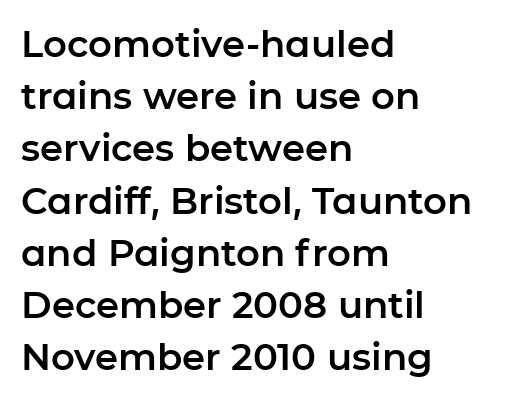
The letters advance in unequal steps, a hallmark of proportional type. Letterform terminals end flat and unadorned throughout the passage. Underlining? Definitely not there. This sample uses an upright cut, with every glyph sitting square on the baseline. Characters follow at the spacing the type designer built in.
